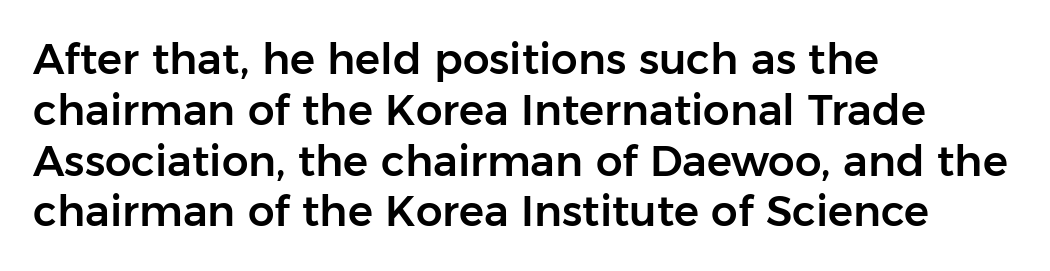
The image shows 42 px sans-serif type, upright; set left-aligned, line spacing 1.21x, normal letter spacing, not underlined; low stroke contrast and a medium x-height.
